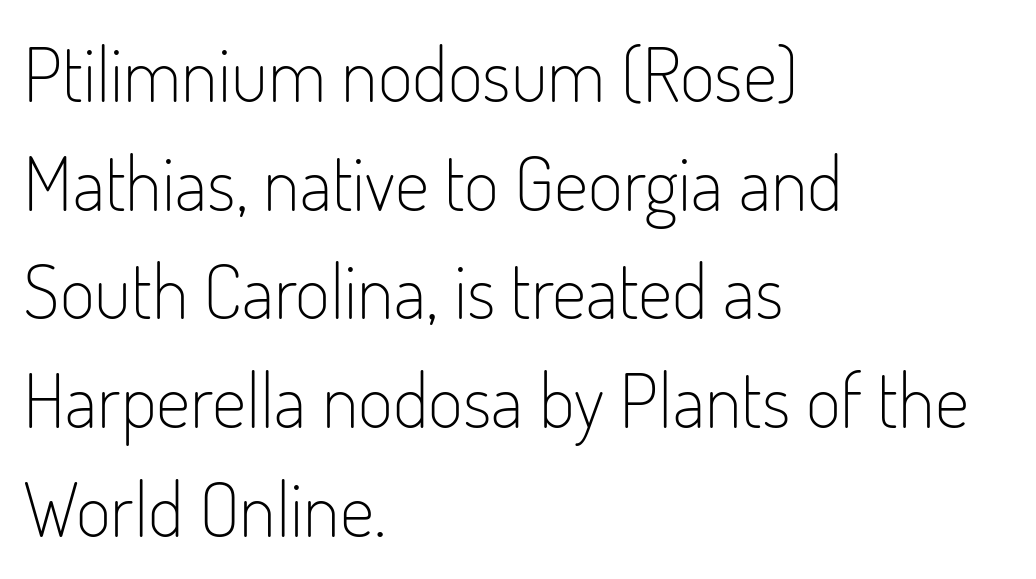
Q: Is the text bold? A: No.
Q: Is the text italic (slanted)? A: No, it is upright.
Q: Is the typeface a serif or a sans-serif typeface? A: Sans-serif.
Q: Is the text underlined? A: No.
Q: How is the paragraph aligned? A: Left-aligned.
Q: Is the spacing between letters normal or unusually wide? A: Normal.
Q: Is the spacing between lines tight, normal or loose? A: Normal.
Q: Width (condensed, normal, or wide)? A: Condensed.
Q: Stroke contrast? A: Low.
Q: x-height? A: Small.
Q: Monospaced? A: No.
